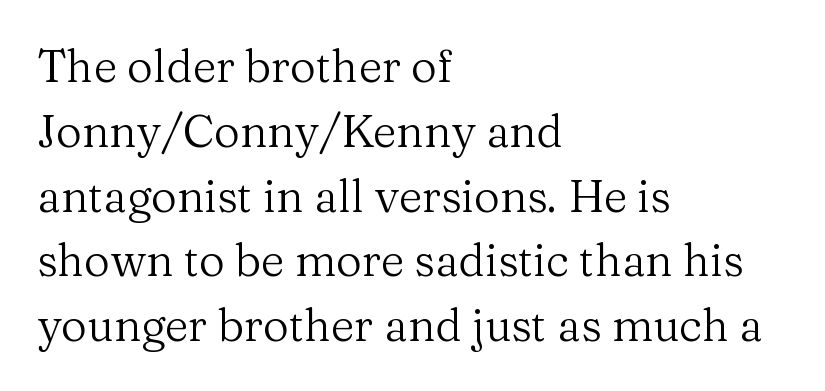
{"serif": "yes", "italic": "no", "bold": "no", "weight": "regular", "width": "normal", "stroke_contrast": "medium", "x_height": "medium", "monospaced": "no", "underline": "no", "align": "left", "line_spacing": "normal", "line_spacing_ratio": 1.44, "letter_spacing": "normal", "letter_spacing_em": 0.0, "glyph_px": 45}
